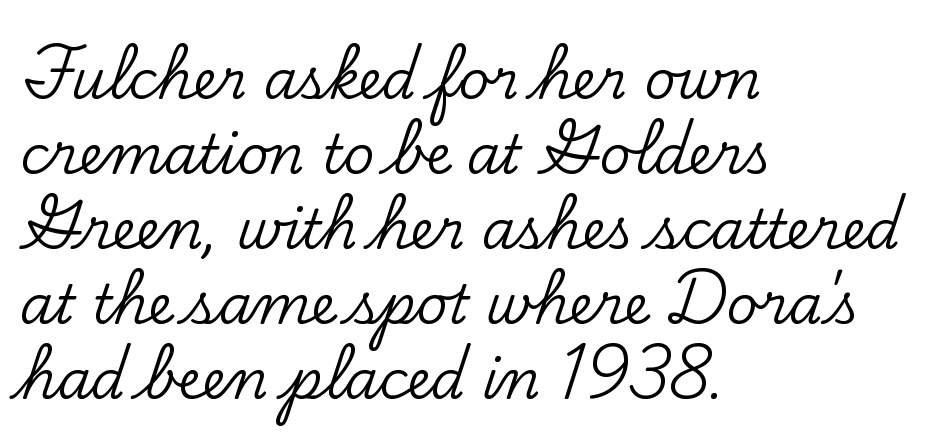
{"serif": "yes", "width": "normal", "stroke_contrast": "low", "x_height": "small", "monospaced": "no", "underline": "no", "align": "left", "line_spacing": "normal", "line_spacing_ratio": 1.39, "letter_spacing": "normal", "letter_spacing_em": 0.0, "glyph_px": 54}
